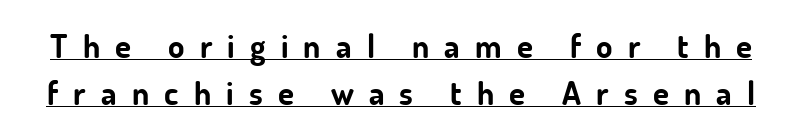
Every word sits above its own underline. The letters advance in unequal steps, a hallmark of proportional type. Is the letter spacing exaggerated? Yes — the characters are pushed far apart. Every letter is thick-stroked: bold, no question.
